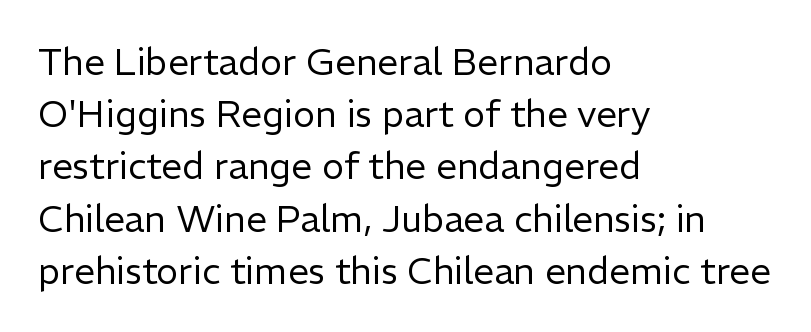
{"serif": "no", "italic": "no", "bold": "no", "weight": "regular", "width": "normal", "stroke_contrast": "low", "x_height": "medium", "monospaced": "no", "underline": "no", "align": "left", "line_spacing": "normal", "line_spacing_ratio": 1.41, "letter_spacing": "normal", "letter_spacing_em": 0.0, "glyph_px": 37}
